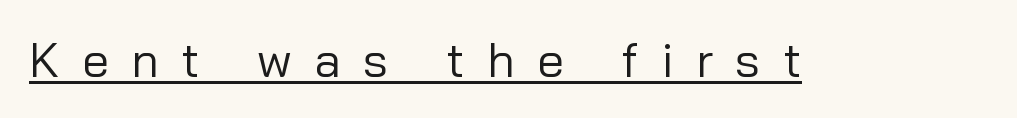
Q: Is the text bold? A: No.
Q: Is the text italic (slanted)? A: No, it is upright.
Q: Is the typeface a serif or a sans-serif typeface? A: Sans-serif.
Q: Is the text underlined? A: Yes.
Q: Is the spacing between letters normal or unusually wide? A: Unusually wide.
Q: Width (condensed, normal, or wide)? A: Normal.
Q: Stroke contrast? A: Low.
Q: x-height? A: Medium.
Q: Monospaced? A: No.
